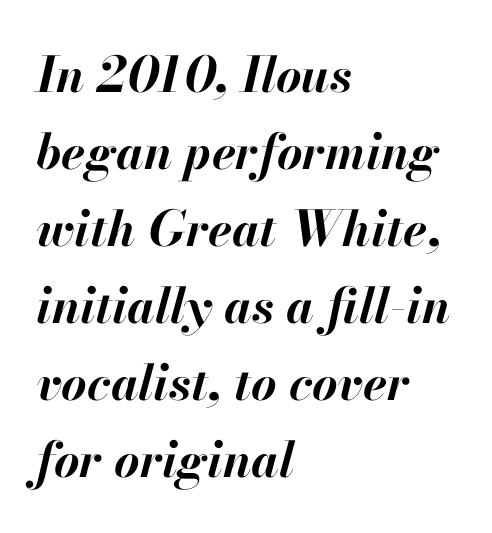
The type is set solid horizontally, with unmodified tracking. All the whitespace from short lines collects on the right. Quick note: italic. The glyphs have the mass of a bold cut.
